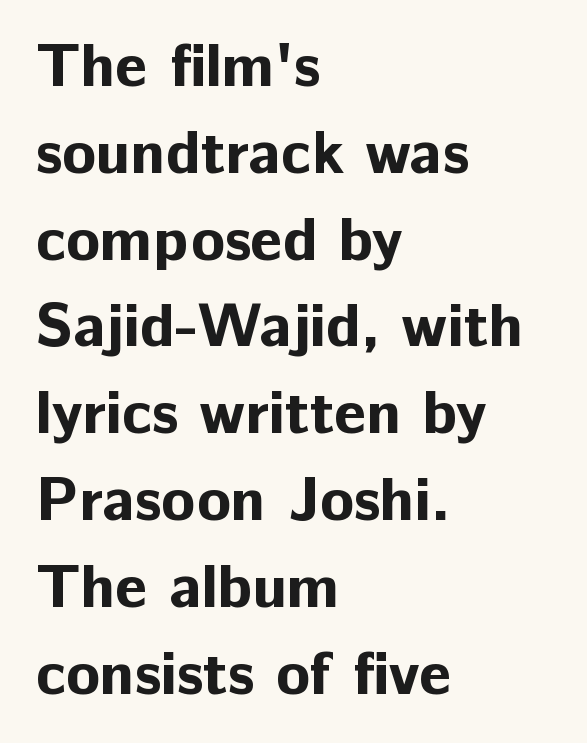
{"serif": "no", "italic": "no", "bold": "yes", "weight": "bold", "width": "normal", "stroke_contrast": "low", "x_height": "medium", "monospaced": "no", "underline": "no", "align": "left", "line_spacing": "normal", "line_spacing_ratio": 1.4, "letter_spacing": "normal", "letter_spacing_em": 0.0, "glyph_px": 62}
